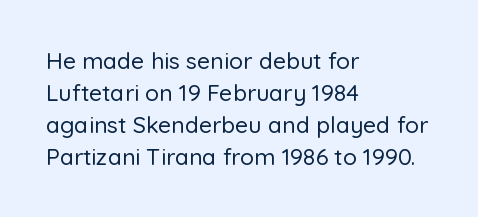
{"italic": "no", "underline": "no", "align": "left", "line_spacing": "normal", "line_spacing_ratio": 1.39, "letter_spacing": "normal", "letter_spacing_em": 0.0, "glyph_px": 23}
